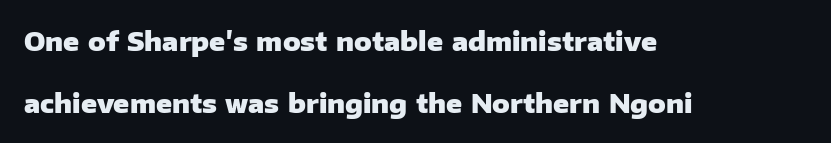
Q: Is the text bold? A: Yes.
Q: Is the text italic (slanted)? A: No, it is upright.
Q: Is the text underlined? A: No.
Q: How is the paragraph aligned? A: Left-aligned.
Q: Is the spacing between letters normal or unusually wide? A: Normal.
Q: Is the spacing between lines tight, normal or loose? A: Loose.
